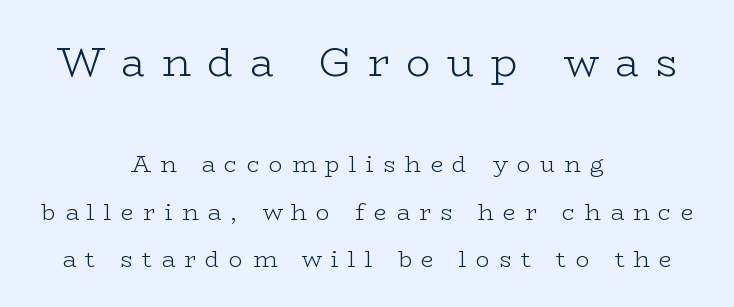
The image shows 41 px light, wide serif type, upright; set centered, loose line spacing (2.06x), unusually wide letter spacing (+0.4 em), not underlined; the first (top) block is 1.78x larger; low stroke contrast and a medium x-height.
